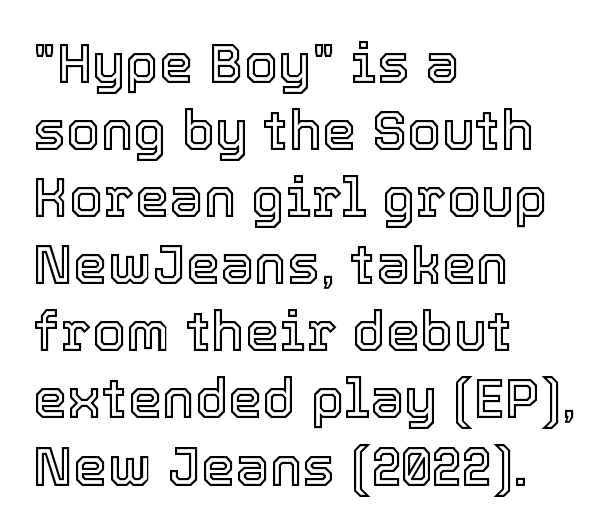
Q: Is the text italic (slanted)? A: No, it is upright.
Q: Is the text underlined? A: No.
Q: How is the paragraph aligned? A: Left-aligned.
Q: Is the spacing between letters normal or unusually wide? A: Normal.
Q: Width (condensed, normal, or wide)? A: Normal.
Q: x-height? A: Medium.
Q: Monospaced? A: No.
